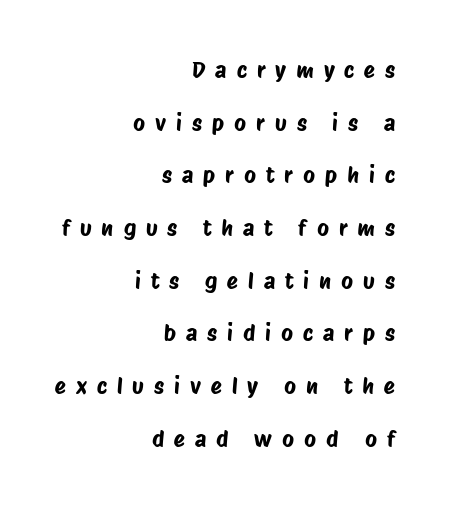
Q: Is the text underlined? A: No.
Q: How is the paragraph aligned? A: Right-aligned.
Q: Is the spacing between letters normal or unusually wide? A: Unusually wide.
Q: Is the spacing between lines tight, normal or loose? A: Loose.
